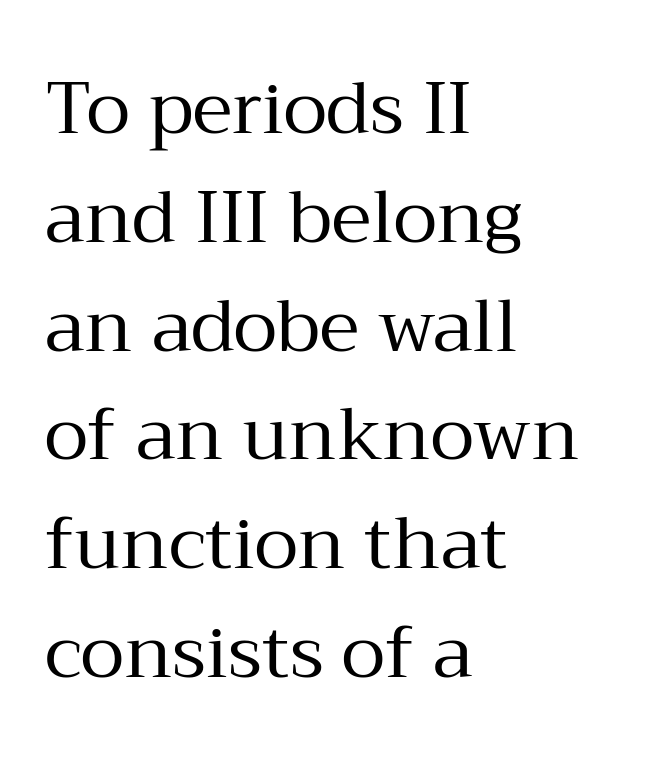
The axis of the letterforms is exactly vertical. The rendering uses a moderate line-height, typical for paragraphs. Tracking value appears to be zero — textbook default spacing. Weight class: somewhere from thin through regular. Is this a fixed-width face? No — the glyphs have proportional, varying widths.
